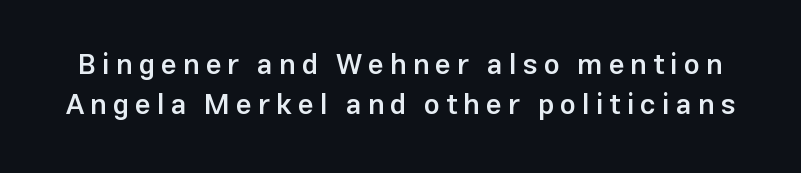
The image shows 28 px semibold sans-serif type, upright; set normal line spacing (1.44x), unusually wide letter spacing (+0.22 em), not underlined; low stroke contrast and a medium x-height.
